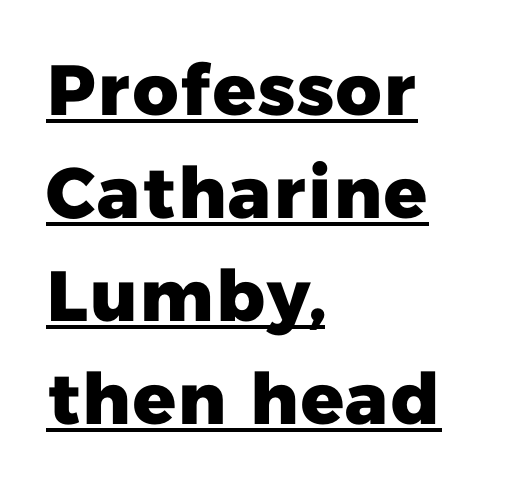
Q: Is the text bold? A: Yes.
Q: Is the typeface a serif or a sans-serif typeface? A: Sans-serif.
Q: Is the text underlined? A: Yes.
Q: How is the paragraph aligned? A: Left-aligned.
Q: Is the spacing between letters normal or unusually wide? A: Normal.
Q: Is the spacing between lines tight, normal or loose? A: Normal.
Q: Width (condensed, normal, or wide)? A: Normal.
Q: Stroke contrast? A: Low.
Q: x-height? A: Medium.
Q: Monospaced? A: No.
